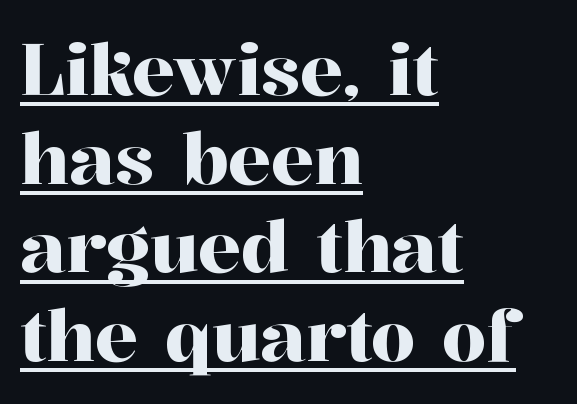
The lines in this sample share a left origin and differ only in where they stop. Emphasis is given by a line drawn under the lettering. Is this a fixed-width face? No — the glyphs have proportional, varying widths. This sample uses a serif face. Regarding leading, the lines here are spaced in the standard way.
